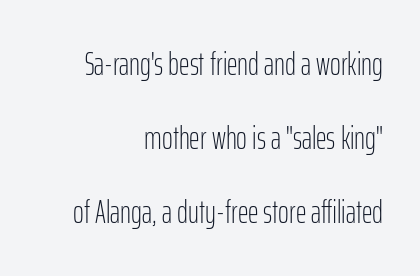
{"serif": "no", "italic": "no", "bold": "no", "weight": "light", "width": "condensed", "stroke_contrast": "low", "x_height": "medium", "monospaced": "no", "underline": "no", "align": "right", "line_spacing": "loose", "line_spacing_ratio": 2.25, "letter_spacing": "normal", "letter_spacing_em": 0.0, "glyph_px": 33}
